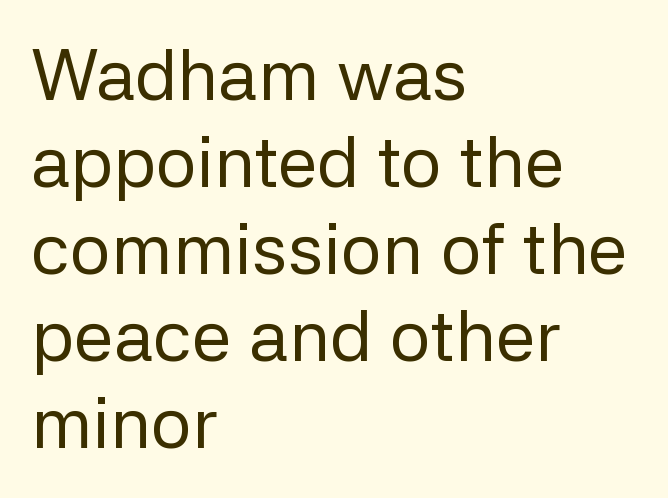
Letters have the restrained weight of plain body copy at most. Vertical strokes here are truly vertical. These lines are rendered in a variable-pitch font. Each row of text sits above clean, open space. This is sans-serif lettering, the kind often seen on screens and signage. The rag falls on the right side of this text block.
